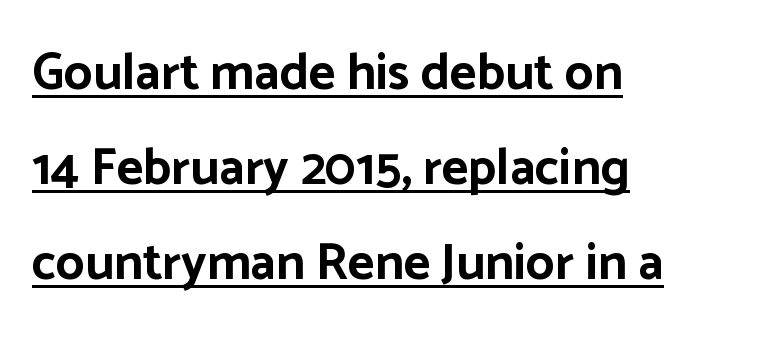
Q: Is the text bold? A: Yes.
Q: Is the text italic (slanted)? A: No, it is upright.
Q: Is the typeface a serif or a sans-serif typeface? A: Sans-serif.
Q: Is the text underlined? A: Yes.
Q: How is the paragraph aligned? A: Left-aligned.
Q: Is the spacing between letters normal or unusually wide? A: Normal.
Q: Width (condensed, normal, or wide)? A: Normal.
Q: Stroke contrast? A: Low.
Q: x-height? A: Medium.
Q: Monospaced? A: No.
